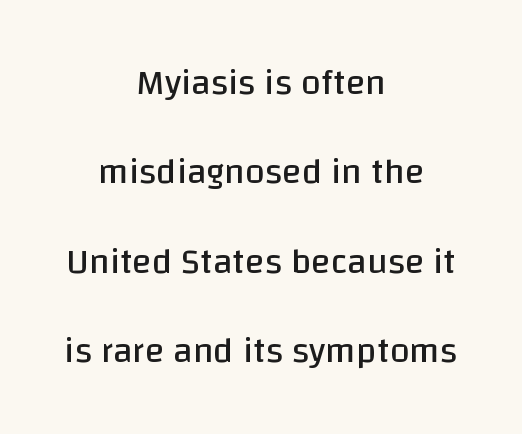
The text was rendered using a sans face with plain stroke endings. Looks like regular typesetting: each glyph gets only the width it needs. What's the leading like? Stretched, with rows far apart. Summary of weight: not heavy and not bold. The space beneath each line is pristine and unruled.
